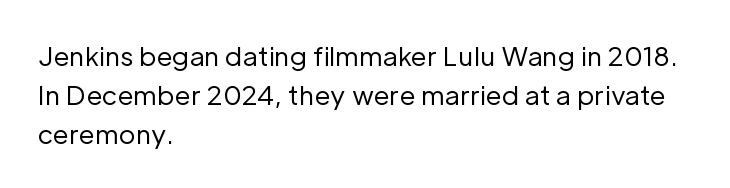
{"italic": "no", "bold": "no", "underline": "no", "align": "left", "line_spacing": "normal", "line_spacing_ratio": 1.5, "letter_spacing": "normal", "letter_spacing_em": 0.0, "glyph_px": 26}
